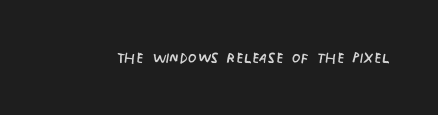
The image shows 20 px text type; set normal letter spacing, not underlined.
